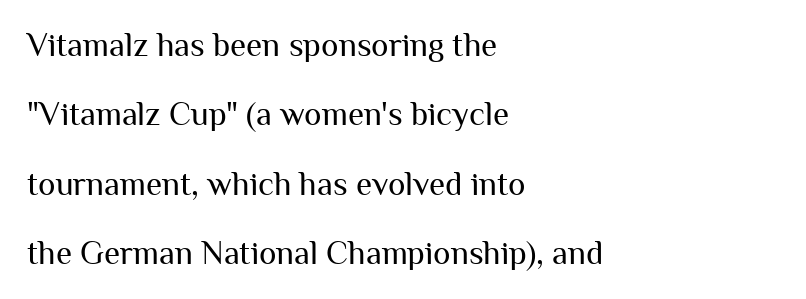
The image shows 33 px regular-weight sans-serif type, upright; set left-aligned, loose line spacing (2.1x), normal letter spacing, not underlined; medium stroke contrast and a medium x-height.
